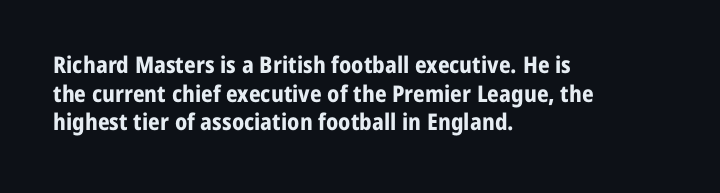
Q: Is the text bold? A: Yes.
Q: Is the text italic (slanted)? A: No, it is upright.
Q: Is the text underlined? A: No.
Q: How is the paragraph aligned? A: Left-aligned.
Q: Is the spacing between letters normal or unusually wide? A: Normal.
